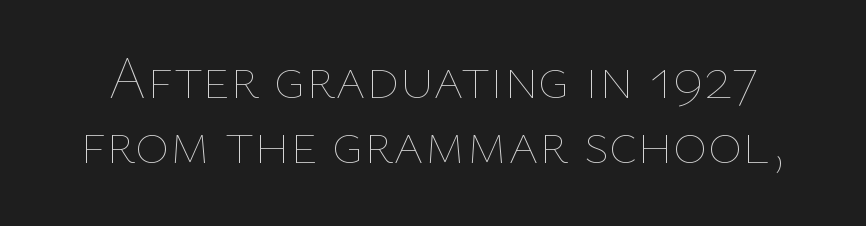
{"italic": "no", "bold": "no", "weight": "thin", "width": "normal", "stroke_contrast": "low", "x_height": "medium", "monospaced": "no", "underline": "no", "line_spacing": "tight", "line_spacing_ratio": 1.11, "letter_spacing": "normal", "letter_spacing_em": 0.0, "glyph_px": 59}
